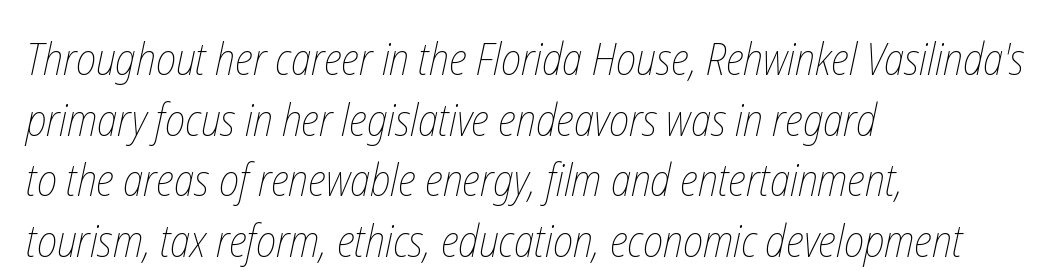
{"bold": "no", "weight": "thin", "width": "condensed", "stroke_contrast": "low", "x_height": "medium", "monospaced": "no", "underline": "no", "align": "left", "line_spacing": "normal", "line_spacing_ratio": 1.35, "letter_spacing": "normal", "letter_spacing_em": 0.0, "glyph_px": 45}
